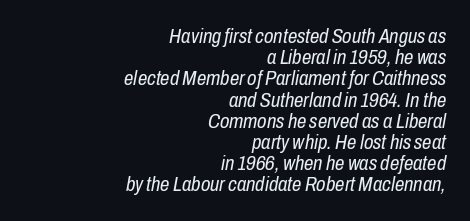
{"italic": "yes", "lean": "right", "slant_degrees": 10, "bold": "no", "underline": "no", "align": "right", "line_spacing": "tight", "line_spacing_ratio": 1.01, "letter_spacing": "normal", "letter_spacing_em": 0.0, "glyph_px": 21}
